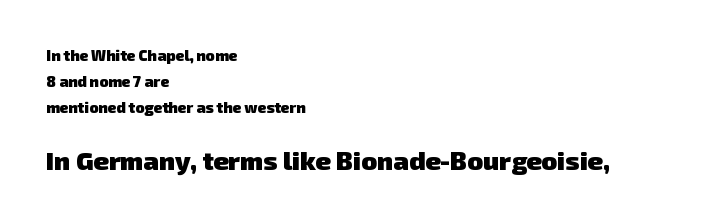
Q: Is the text bold? A: Yes.
Q: Is the text underlined? A: No.
Q: How is the paragraph aligned? A: Left-aligned.
Q: Is the spacing between letters normal or unusually wide? A: Normal.
Q: Which block of text is set in a larger size, the first (top) or the second (bottom)? A: The second (bottom) one.
